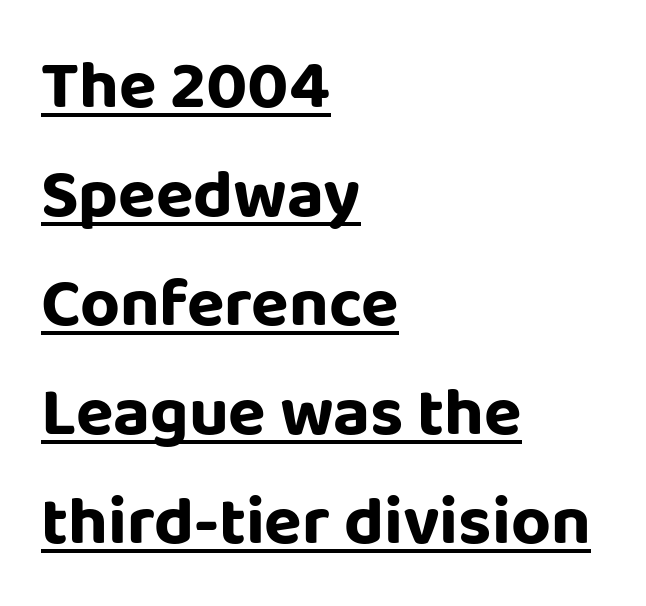
Q: Is the text italic (slanted)? A: No, it is upright.
Q: Is the typeface a serif or a sans-serif typeface? A: Sans-serif.
Q: Is the text underlined? A: Yes.
Q: How is the paragraph aligned? A: Left-aligned.
Q: Is the spacing between letters normal or unusually wide? A: Normal.
Q: Is the spacing between lines tight, normal or loose? A: Normal.
Q: Width (condensed, normal, or wide)? A: Normal.
Q: Stroke contrast? A: Low.
Q: x-height? A: Large.
Q: Monospaced? A: No.
